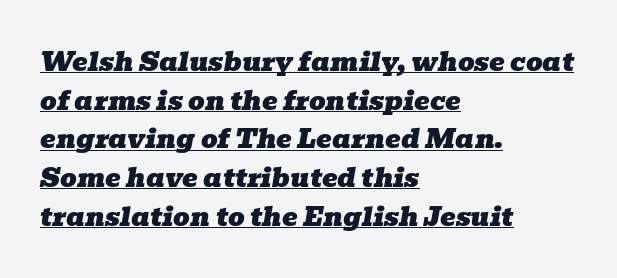
The image shows 26 px text type, italic (leaning right); set left-aligned, normal line spacing (1.49x), normal letter spacing, underlined.
